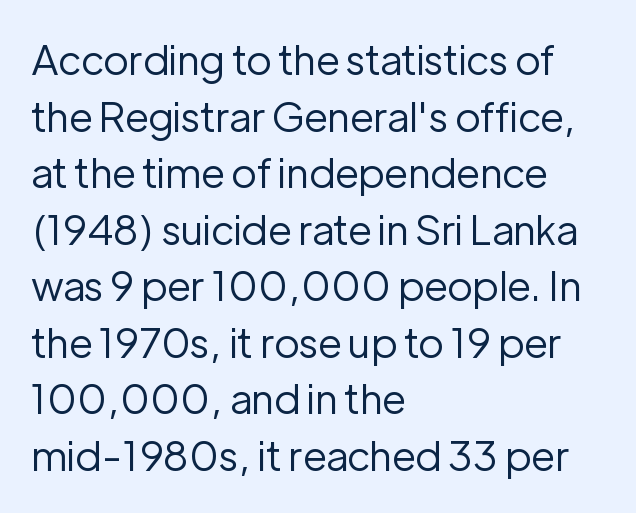
The image shows 41 px regular-weight sans-serif type, upright; set left-aligned, normal line spacing (1.38x), normal letter spacing, not underlined; low stroke contrast and a medium x-height.
